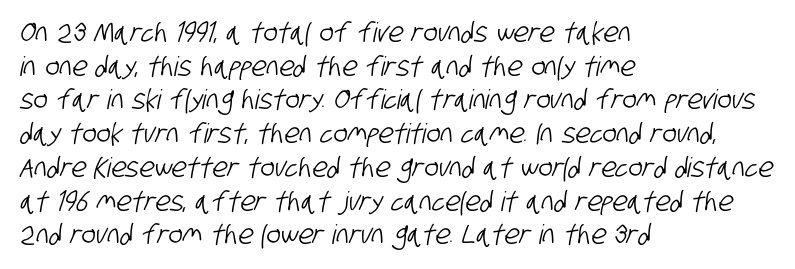
{"underline": "no", "align": "left", "line_spacing": "normal", "line_spacing_ratio": 1.25, "letter_spacing": "normal", "letter_spacing_em": 0.0, "glyph_px": 27}
